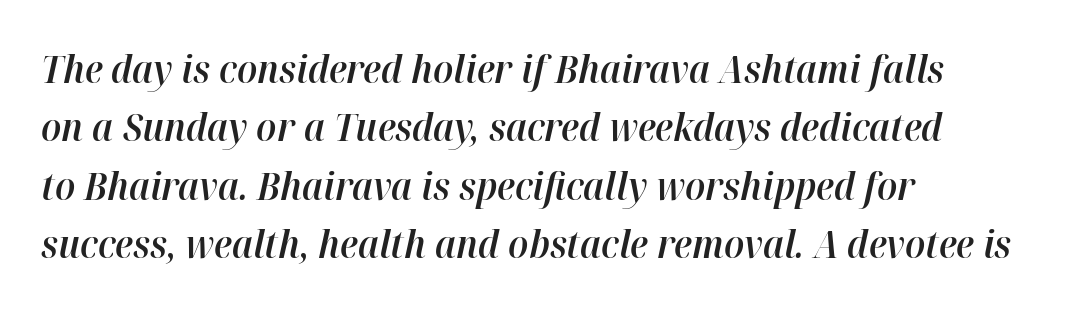
{"italic": "yes", "lean": "right", "slant_degrees": 12, "bold": "semi", "weight": "semibold", "width": "normal", "stroke_contrast": "high", "x_height": "medium", "monospaced": "no", "underline": "no", "align": "left", "line_spacing": "normal", "line_spacing_ratio": 1.5, "letter_spacing": "normal", "letter_spacing_em": 0.0, "glyph_px": 39}
